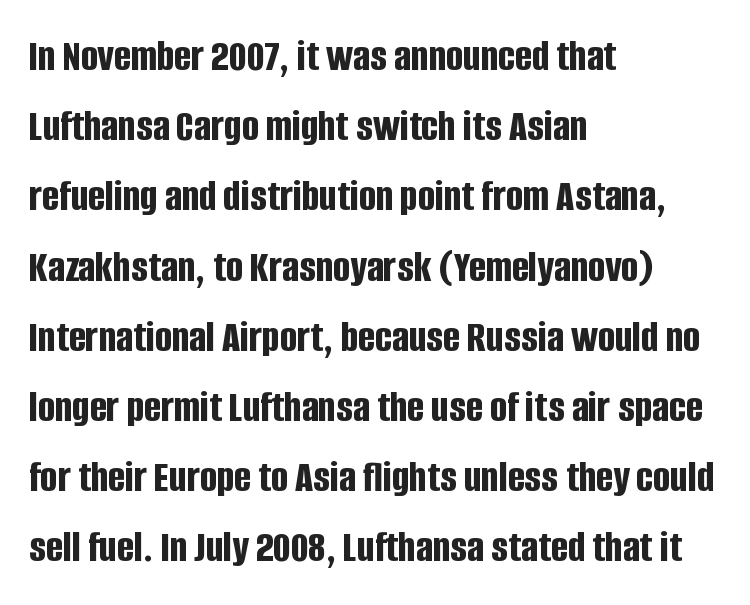
The image shows 45 px bold, condensed sans-serif type, upright; set left-aligned, normal line spacing (1.56x), normal letter spacing, not underlined; low stroke contrast and a large x-height.
